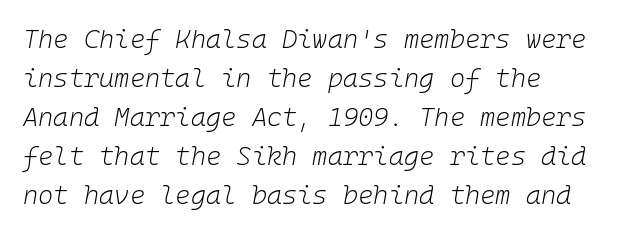
Q: Is the text bold? A: No.
Q: Is the text italic (slanted)? A: Yes, it leans right by about 10 degrees.
Q: Is the text underlined? A: No.
Q: How is the paragraph aligned? A: Left-aligned.
Q: Is the spacing between letters normal or unusually wide? A: Normal.
Q: Is the spacing between lines tight, normal or loose? A: Normal.
